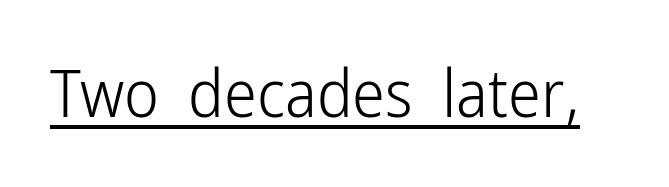
Q: Is the text bold? A: No.
Q: Is the text italic (slanted)? A: No, it is upright.
Q: Is the typeface a serif or a sans-serif typeface? A: Sans-serif.
Q: Is the text underlined? A: Yes.
Q: Is the spacing between letters normal or unusually wide? A: Normal.
Q: Width (condensed, normal, or wide)? A: Condensed.
Q: Stroke contrast? A: Low.
Q: x-height? A: Medium.
Q: Monospaced? A: No.
